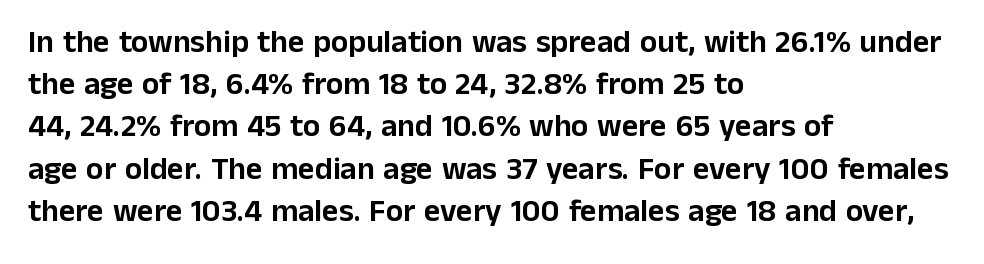
The image shows 32 px sans-serif type, upright; set left-aligned, normal line spacing (1.32x), normal letter spacing, not underlined; low stroke contrast and a medium x-height.
